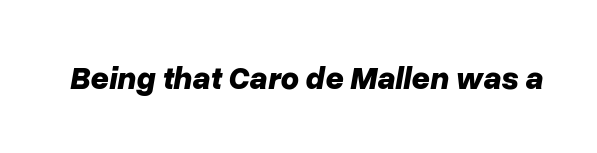
The image shows 32 px bold type, italic (leaning right); set normal letter spacing, not underlined; low stroke contrast and a medium x-height.
